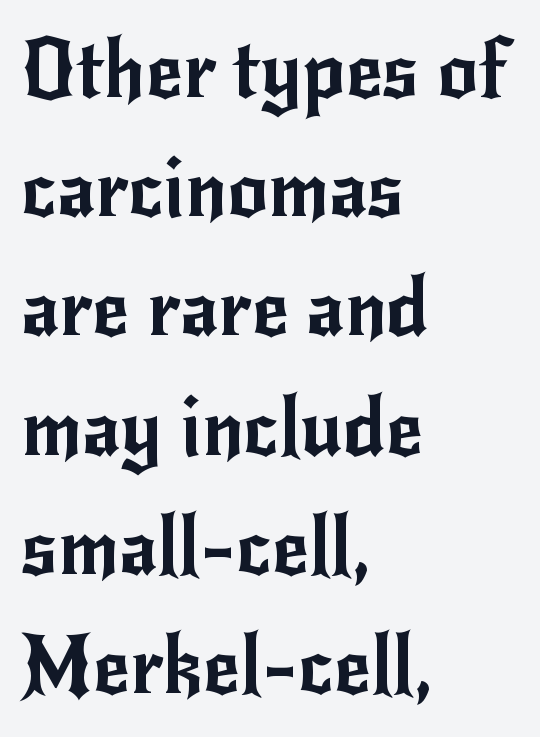
The image shows 80 px sans-serif type, upright; set left-aligned, normal line spacing (1.49x), normal letter spacing, not underlined; low stroke contrast and a small x-height.
